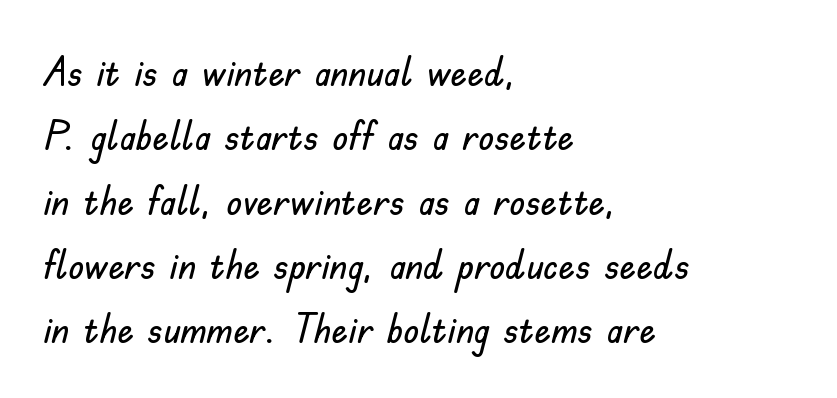
{"serif": "no", "width": "normal", "stroke_contrast": "low", "x_height": "small", "monospaced": "no", "underline": "no", "align": "left", "line_spacing": "normal", "line_spacing_ratio": 1.57, "letter_spacing": "normal", "letter_spacing_em": 0.0, "glyph_px": 41}
